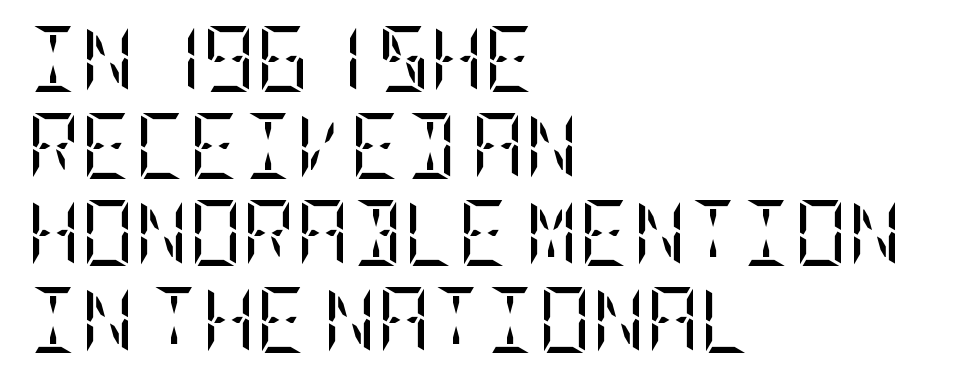
The image shows 66 px regular-weight, condensed serif type, upright; set left-aligned, normal line spacing (1.32x), normal letter spacing, not underlined; low stroke contrast and a large x-height.
